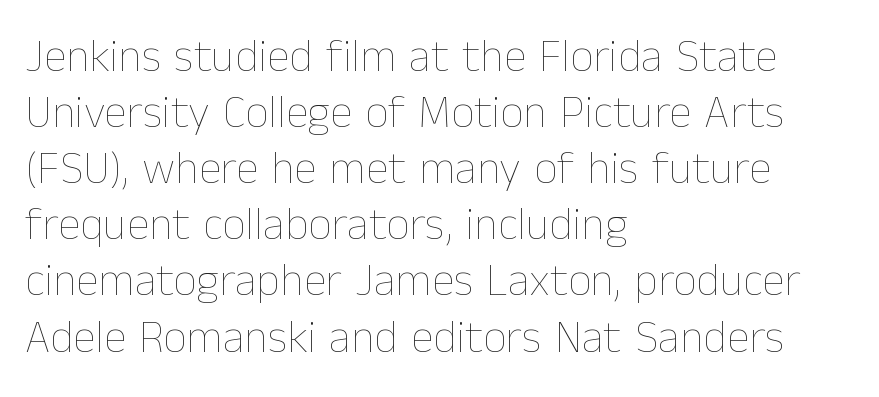
{"italic": "no", "bold": "no", "weight": "thin", "width": "normal", "stroke_contrast": "low", "x_height": "medium", "monospaced": "no", "underline": "no", "align": "left", "line_spacing_ratio": 1.22, "letter_spacing": "normal", "letter_spacing_em": 0.0, "glyph_px": 46}
